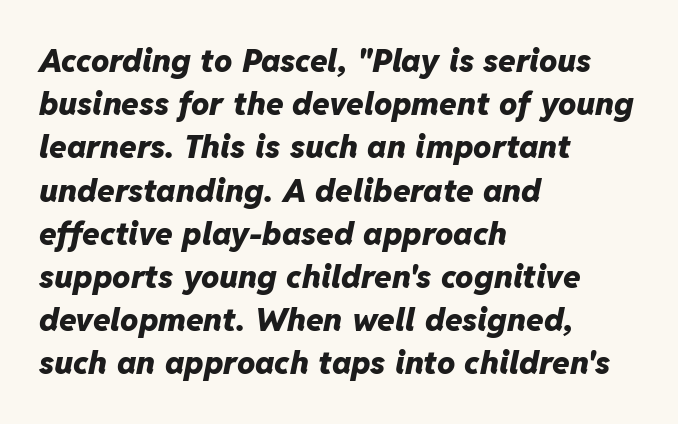
The image shows 32 px heavy type, italic (leaning right); set left-aligned, normal line spacing (1.35x), normal letter spacing, not underlined; low stroke contrast and a medium x-height.
